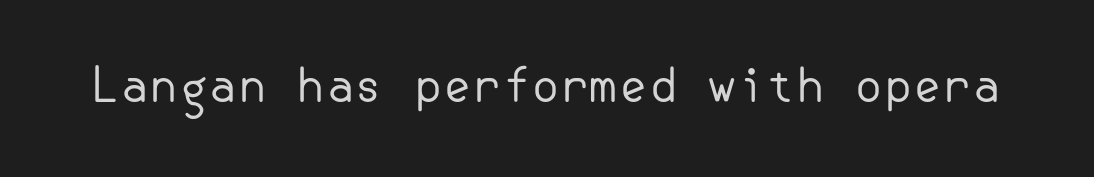
The passage shown is typeset with a sans-serif family. Beneath every word, the page is bare. This sample uses an upright cut, with every glyph sitting square on the baseline. Each word holds together tightly as a unit, with standard inter-letter gaps.
